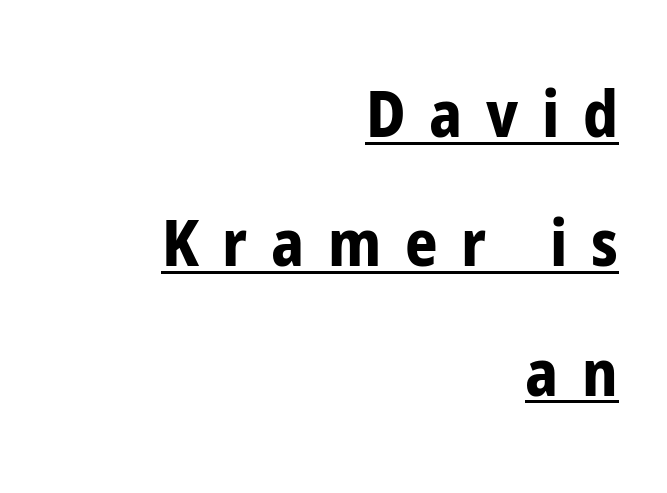
{"serif": "no", "italic": "no", "bold": "yes", "weight": "bold", "width": "condensed", "stroke_contrast": "low", "x_height": "medium", "monospaced": "no", "underline": "yes", "align": "right", "line_spacing": "loose", "line_spacing_ratio": 2.02, "letter_spacing": "wide", "letter_spacing_em": 0.37, "glyph_px": 64}
